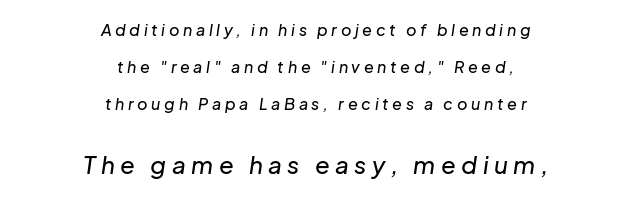
The image shows 24 px text type, italic (leaning right); set centered, loose line spacing (2.3x), unusually wide letter spacing (+0.23 em), not underlined; the second (bottom) block is 1.5x larger.
